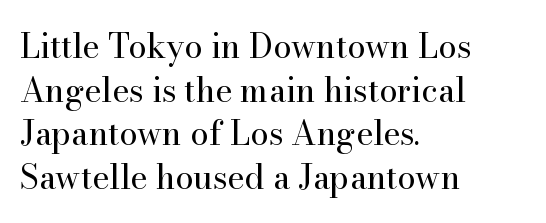
Q: Is the text bold? A: No.
Q: Is the text italic (slanted)? A: No, it is upright.
Q: Is the typeface a serif or a sans-serif typeface? A: Serif.
Q: Is the text underlined? A: No.
Q: How is the paragraph aligned? A: Left-aligned.
Q: Is the spacing between letters normal or unusually wide? A: Normal.
Q: Is the spacing between lines tight, normal or loose? A: Normal.
Q: Width (condensed, normal, or wide)? A: Normal.
Q: Stroke contrast? A: High.
Q: x-height? A: Small.
Q: Monospaced? A: No.
